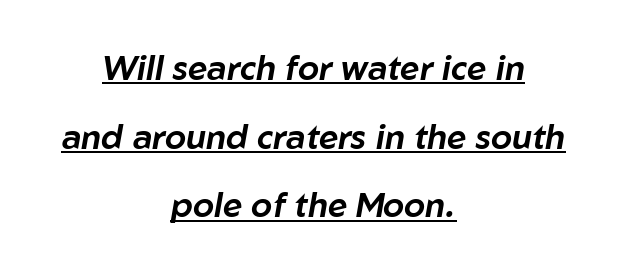
The image shows 34 px text type, italic (leaning right); set centered, loose line spacing (2.02x), normal letter spacing, underlined; low stroke contrast and a medium x-height.
